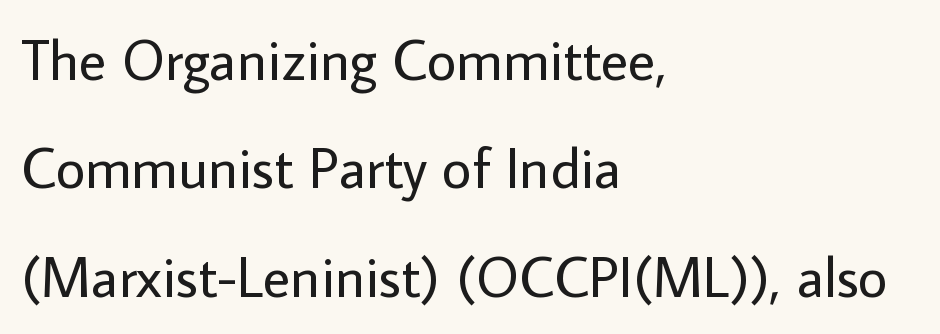
Q: Is the text bold? A: No.
Q: Is the text italic (slanted)? A: No, it is upright.
Q: Is the typeface a serif or a sans-serif typeface? A: Sans-serif.
Q: Is the text underlined? A: No.
Q: How is the paragraph aligned? A: Left-aligned.
Q: Is the spacing between letters normal or unusually wide? A: Normal.
Q: Is the spacing between lines tight, normal or loose? A: Loose.
Q: Width (condensed, normal, or wide)? A: Normal.
Q: Stroke contrast? A: Low.
Q: x-height? A: Medium.
Q: Monospaced? A: No.
